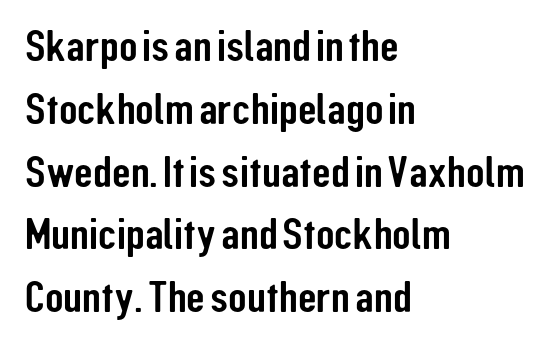
Q: Is the text italic (slanted)? A: No, it is upright.
Q: Is the typeface a serif or a sans-serif typeface? A: Sans-serif.
Q: Is the text underlined? A: No.
Q: How is the paragraph aligned? A: Left-aligned.
Q: Is the spacing between letters normal or unusually wide? A: Normal.
Q: Is the spacing between lines tight, normal or loose? A: Normal.
Q: Width (condensed, normal, or wide)? A: Condensed.
Q: Stroke contrast? A: Low.
Q: x-height? A: Medium.
Q: Monospaced? A: No.
